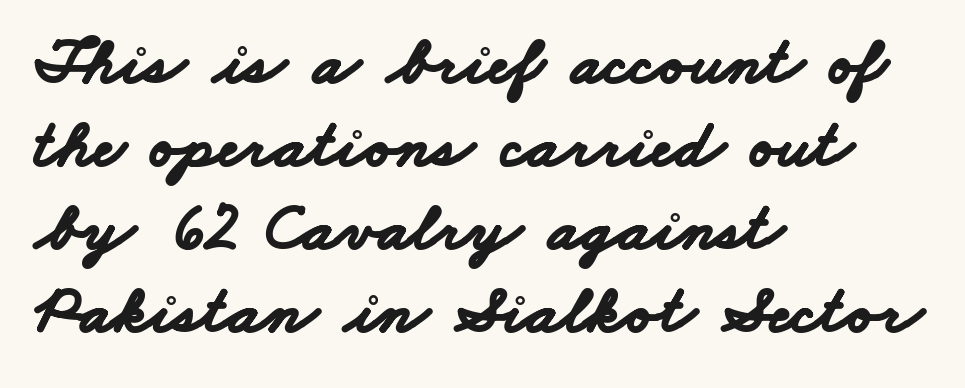
{"serif": "no", "bold": "yes", "weight": "bold", "width": "wide", "stroke_contrast": "low", "x_height": "small", "monospaced": "no", "underline": "no", "align": "left", "line_spacing_ratio": 1.22, "letter_spacing": "normal", "letter_spacing_em": 0.0, "glyph_px": 68}
